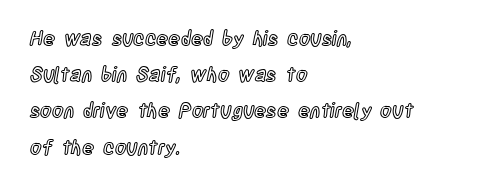
Q: Is the text italic (slanted)? A: Yes.
Q: Is the text underlined? A: No.
Q: How is the paragraph aligned? A: Left-aligned.
Q: Is the spacing between letters normal or unusually wide? A: Normal.
